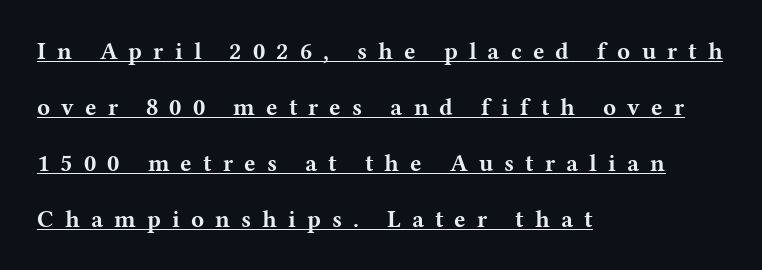
{"italic": "no", "bold": "yes", "underline": "yes", "align": "left", "line_spacing": "loose", "line_spacing_ratio": 2.33, "letter_spacing": "wide", "letter_spacing_em": 0.46, "glyph_px": 24}
